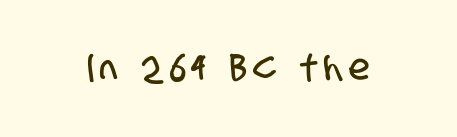
Q: Is the typeface a serif or a sans-serif typeface? A: Sans-serif.
Q: Is the text underlined? A: No.
Q: Width (condensed, normal, or wide)? A: Condensed.
Q: Stroke contrast? A: Low.
Q: x-height? A: Large.
Q: Monospaced? A: No.
